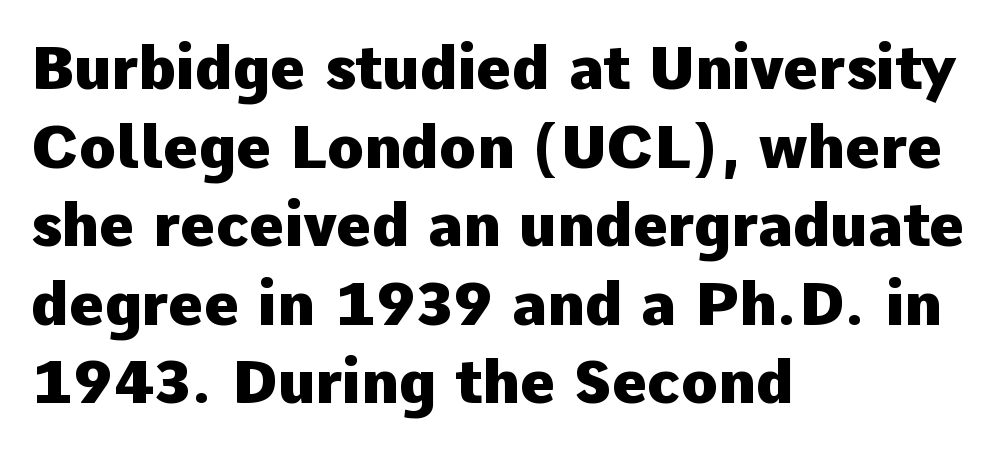
This sample has the flowing, uneven cadence of proportional lettering. A full-strength bold gives these letters their thick strokes. Bare-footed words on every line. Examine the stroke ends and you'll find no serifs. The rendering uses a moderate line-height, typical for paragraphs.
